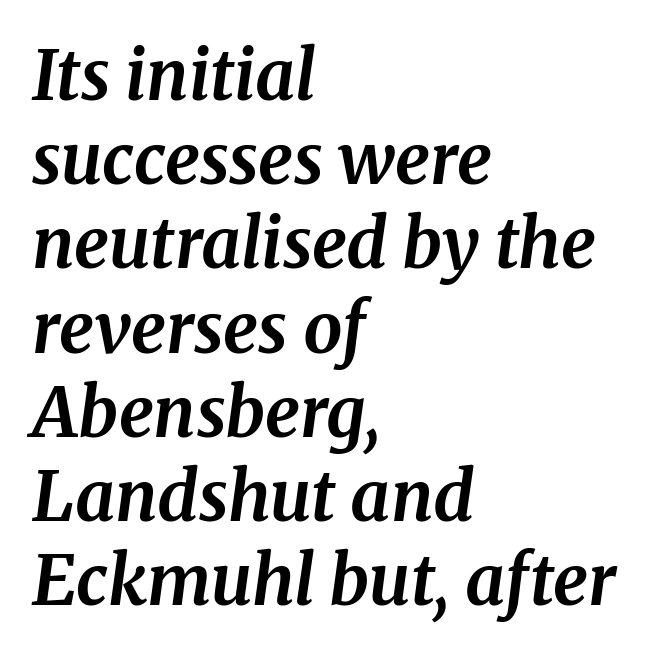
The image shows 69 px bold serif type, italic (leaning right); set left-aligned, line spacing 1.22x, normal letter spacing, not underlined; medium stroke contrast and a medium x-height.
